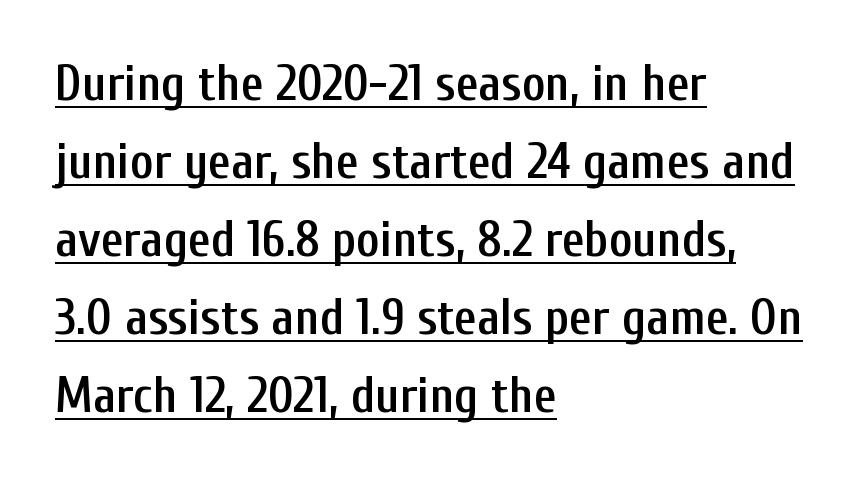
Q: Is the text bold? A: Semi-bold.
Q: Is the text italic (slanted)? A: No, it is upright.
Q: Is the typeface a serif or a sans-serif typeface? A: Sans-serif.
Q: Is the text underlined? A: Yes.
Q: How is the paragraph aligned? A: Left-aligned.
Q: Is the spacing between letters normal or unusually wide? A: Normal.
Q: Is the spacing between lines tight, normal or loose? A: Normal.
Q: Width (condensed, normal, or wide)? A: Condensed.
Q: Stroke contrast? A: Low.
Q: x-height? A: Medium.
Q: Monospaced? A: No.
